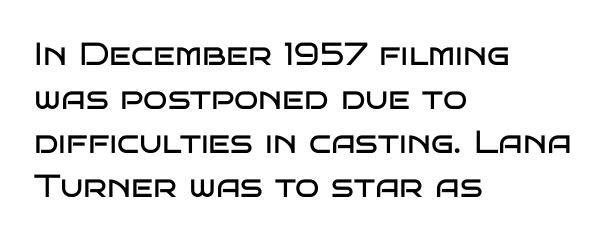
{"serif": "no", "italic": "no", "bold": "no", "weight": "regular", "width": "wide", "stroke_contrast": "low", "x_height": "large", "monospaced": "no", "underline": "no", "align": "left", "line_spacing": "normal", "line_spacing_ratio": 1.38, "letter_spacing": "normal", "letter_spacing_em": 0.0, "glyph_px": 32}
